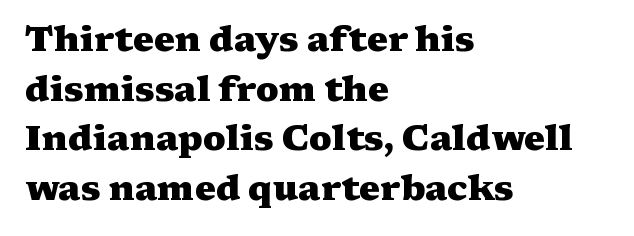
The image shows 35 px heavy, wide serif type, upright; set left-aligned, normal line spacing (1.42x), normal letter spacing, not underlined; medium stroke contrast and a medium x-height.
